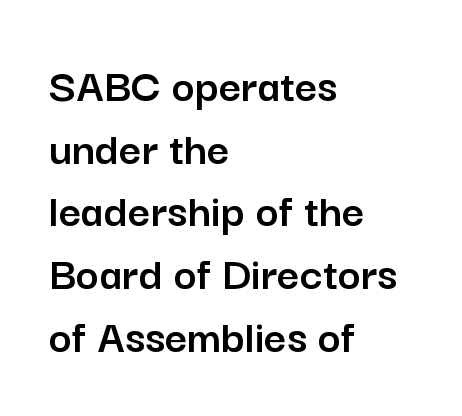
The image shows 49 px sans-serif type, upright; set left-aligned, normal line spacing (1.28x), normal letter spacing, not underlined; low stroke contrast and a medium x-height.
